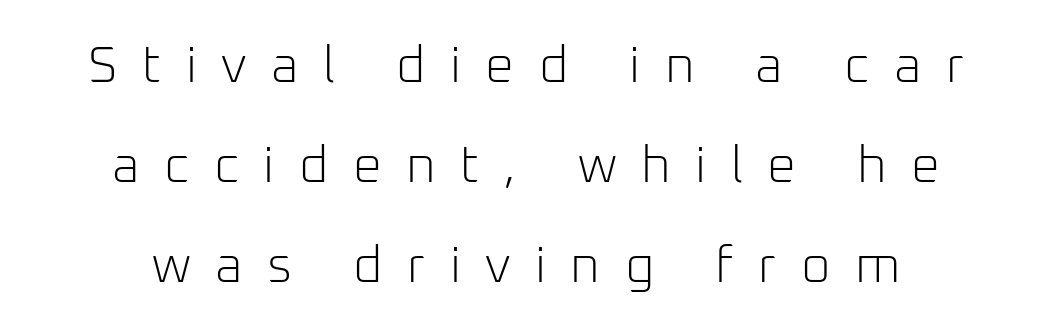
The lettering stays uniformly vertical, giving the passage a roman look. Glyph-to-glyph distance is far greater than everyday printed text. A bare baseline throughout the passage. No feet cap the strokes, marking this as sans-serif type. Reading down the column, the eye jumps a long way to each next line.
